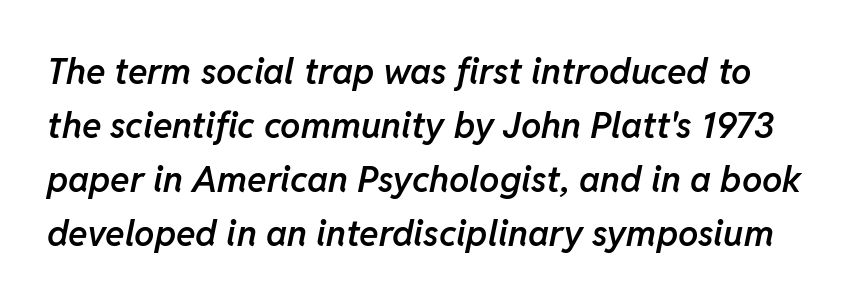
The image shows 36 px semibold type, italic (leaning right); set normal line spacing (1.5x), normal letter spacing, not underlined; low stroke contrast and a medium x-height.
